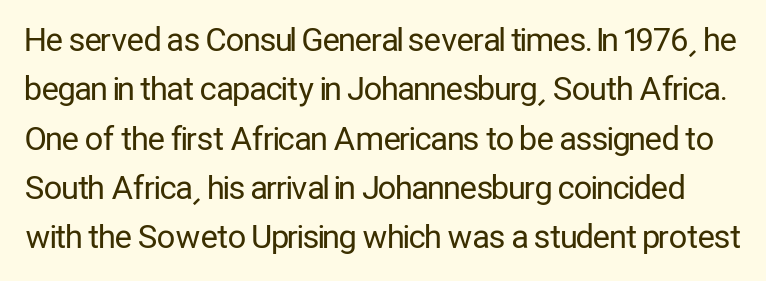
If you drew a line through each stem, it would be perfectly vertical. The rendering shows plain stroke endings on the letterforms — a sans-serif design. The space beneath each line is pristine and unruled. A typesetter would call this proportional, since set widths differ per character. Inter-character spacing is left at the font's built-in metrics. The leading is moderate, giving the passage an even texture.
